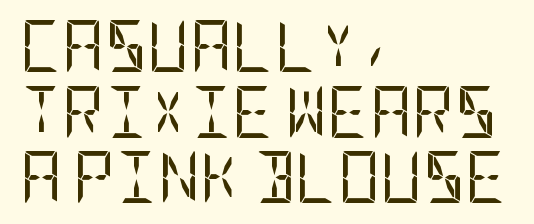
The image shows 52 px regular-weight, condensed sans-serif type, upright; set left-aligned, normal line spacing (1.26x), normal letter spacing, not underlined; low stroke contrast and a large x-height.
